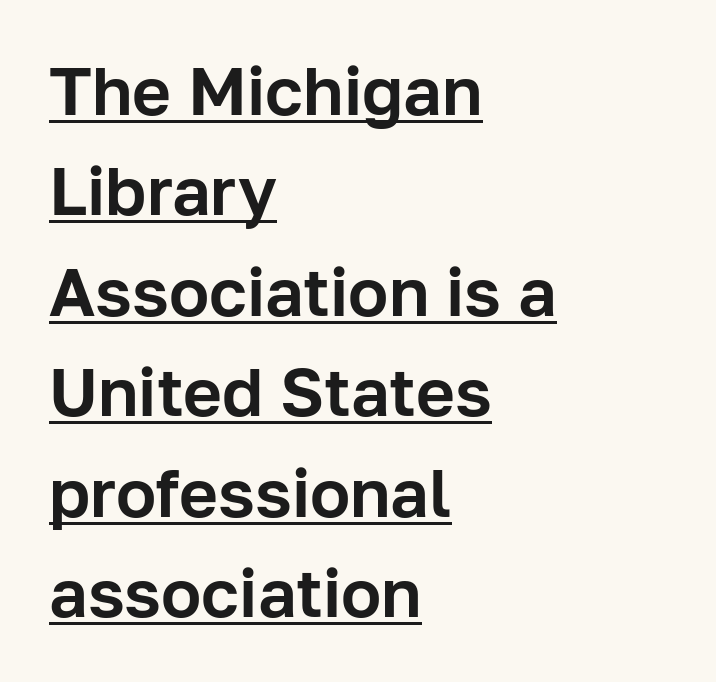
The line-height multiplier appears to be the usual default. This is sans-serif lettering, the kind often seen on screens and signage. The text block is weighted toward the left margin, trailing off unevenly rightward. Tracking here is standard; glyphs follow each other at the usual distance.
